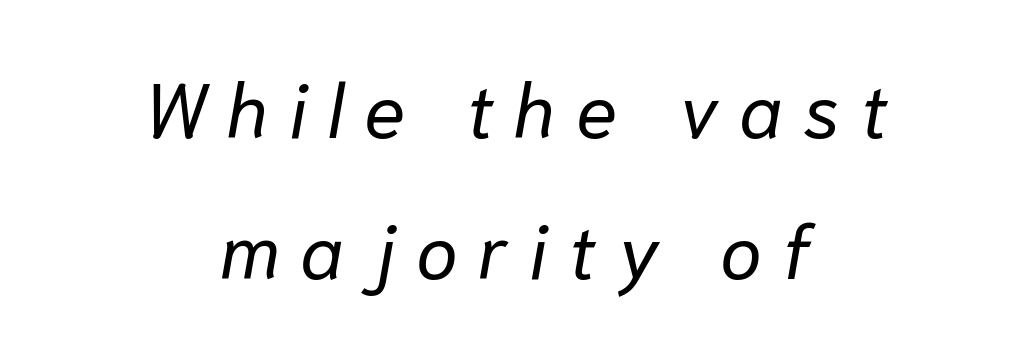
Letters have the restrained weight of plain body copy at most. Glyph-to-glyph distance is far greater than everyday printed text. Character widths vary here, with narrow letters taking less room than wide ones. In CSS terms this would be text-align: center.
